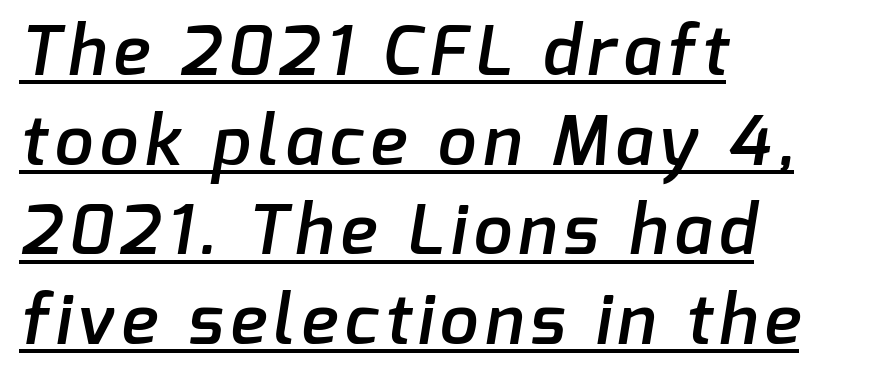
{"serif": "no", "bold": "semi", "weight": "semibold", "width": "normal", "stroke_contrast": "low", "x_height": "medium", "monospaced": "no", "underline": "yes", "align": "left", "line_spacing": "normal", "line_spacing_ratio": 1.3, "glyph_px": 69}
